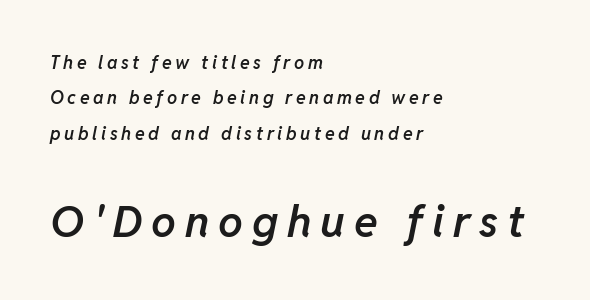
The font's italic variant was chosen for this text. This sample is left-justified, so line endings fall wherever the words run out. Here the glyphs are tracked loosely, breaking word shapes into spaced letters. Note the varied advance widths — an 'i' is clearly narrower than an 'm'.
